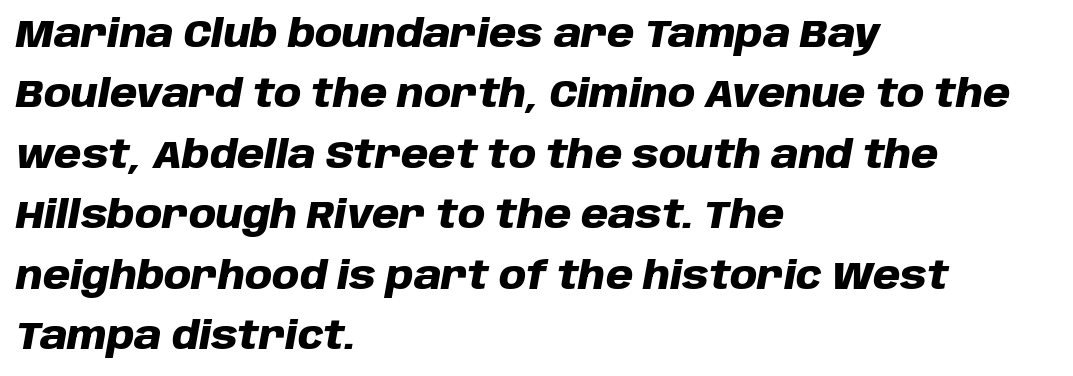
Q: Is the text bold? A: Yes.
Q: Is the text italic (slanted)? A: Yes, it leans right by about 10 degrees.
Q: Is the text underlined? A: No.
Q: How is the paragraph aligned? A: Left-aligned.
Q: Is the spacing between letters normal or unusually wide? A: Normal.
Q: Is the spacing between lines tight, normal or loose? A: Normal.
Q: Width (condensed, normal, or wide)? A: Normal.
Q: Stroke contrast? A: Low.
Q: x-height? A: Large.
Q: Monospaced? A: No.
